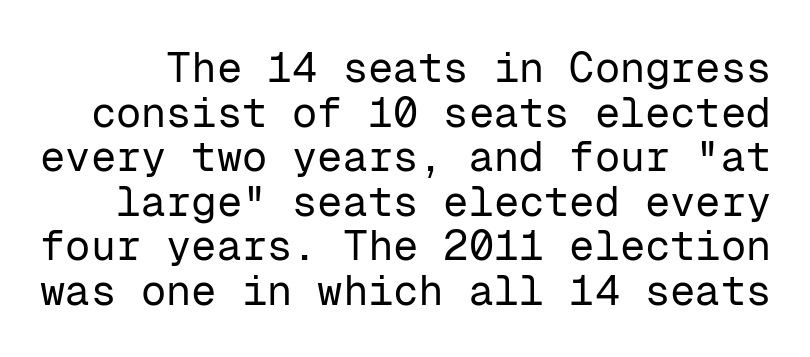
The image shows 42 px regular-weight sans-serif type, upright, monospaced; set tight line spacing (1.06x), normal letter spacing, not underlined; low stroke contrast and a medium x-height.
